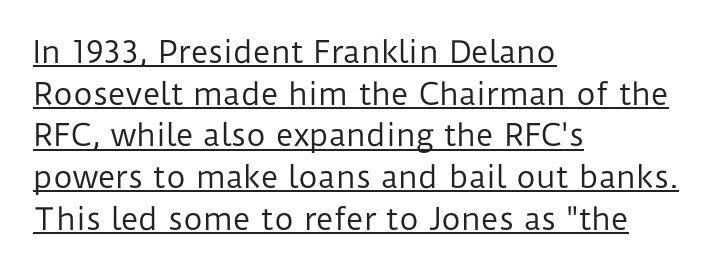
Every character sits straight up, as roman type does. The weight would be labelled regular, book, light, or lighter still. In CSS terms this would be text-align: left. Leading: standard. How are the letters spaced? Ordinarily, with no added tracking. Is this a fixed-width face? No — the glyphs have proportional, varying widths.
